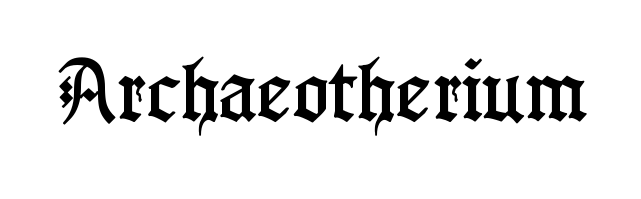
The image shows 67 px condensed serif type, upright; set normal letter spacing, not underlined; low stroke contrast and a medium x-height.
